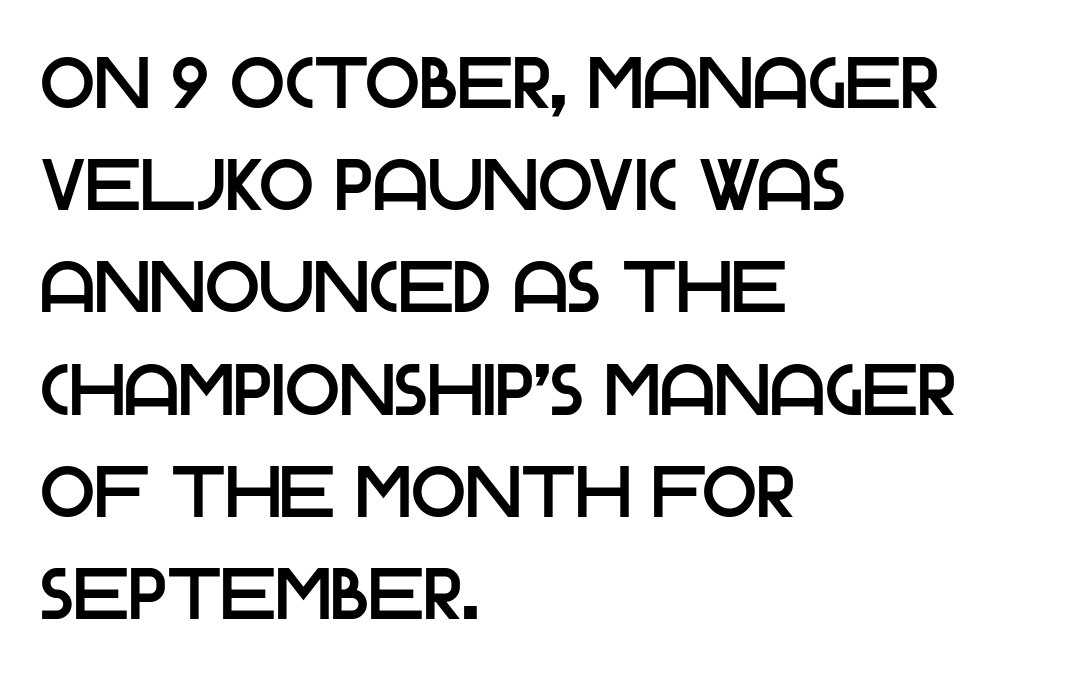
The line-height multiplier appears to be the usual default. These lines are composed in type without serifs. Proportional: the letters do not fall into vertical columns. Casual observation: everything's shoved over to the left. The passage shown is not underscored anywhere.
